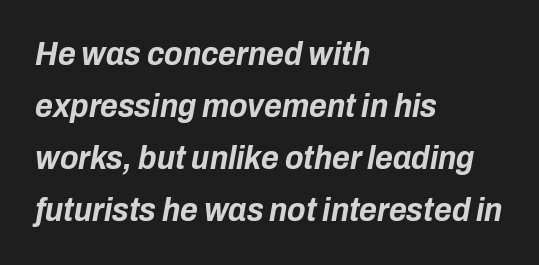
Q: Is the text bold? A: Yes.
Q: Is the text italic (slanted)? A: Yes, it leans right by about 10 degrees.
Q: Is the text underlined? A: No.
Q: How is the paragraph aligned? A: Left-aligned.
Q: Is the spacing between letters normal or unusually wide? A: Normal.
Q: Is the spacing between lines tight, normal or loose? A: Normal.
Q: Width (condensed, normal, or wide)? A: Condensed.
Q: Stroke contrast? A: Low.
Q: x-height? A: Medium.
Q: Monospaced? A: No.
